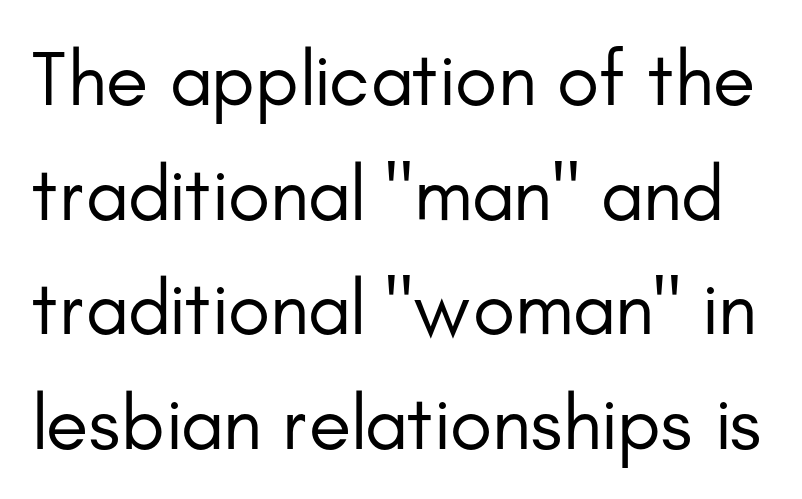
{"serif": "no", "italic": "no", "bold": "no", "weight": "regular", "width": "normal", "stroke_contrast": "low", "x_height": "small", "monospaced": "no", "underline": "no", "line_spacing": "normal", "line_spacing_ratio": 1.47, "letter_spacing": "normal", "letter_spacing_em": 0.0, "glyph_px": 78}
